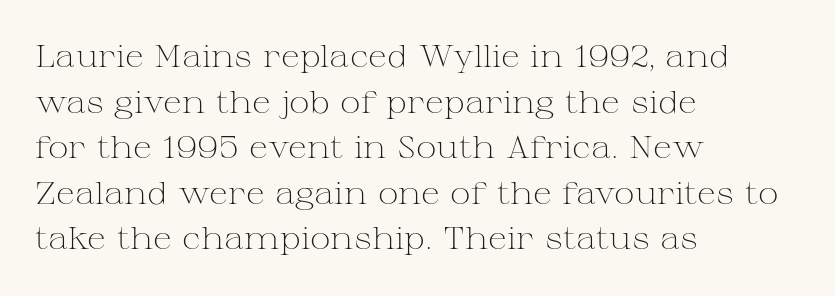
The image shows 31 px light, wide serif type, upright; set left-aligned, normal line spacing (1.47x), normal letter spacing, not underlined; medium stroke contrast and a medium x-height.
